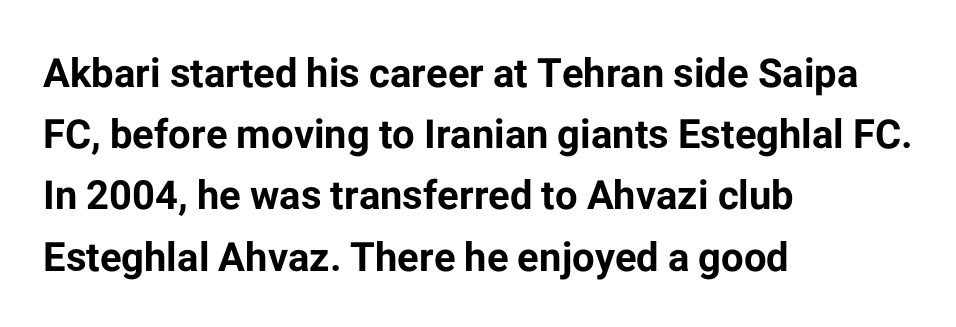
{"serif": "no", "italic": "no", "bold": "yes", "weight": "bold", "width": "normal", "stroke_contrast": "low", "x_height": "medium", "monospaced": "no", "underline": "no", "align": "left", "line_spacing": "normal", "line_spacing_ratio": 1.53, "letter_spacing": "normal", "letter_spacing_em": 0.0, "glyph_px": 40}
